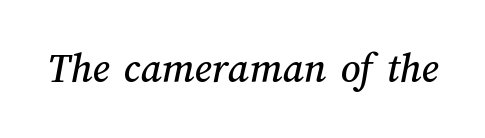
Q: Is the text underlined? A: No.
Q: Is the spacing between letters normal or unusually wide? A: Normal.
Q: Width (condensed, normal, or wide)? A: Normal.
Q: Stroke contrast? A: Medium.
Q: x-height? A: Medium.
Q: Monospaced? A: No.
